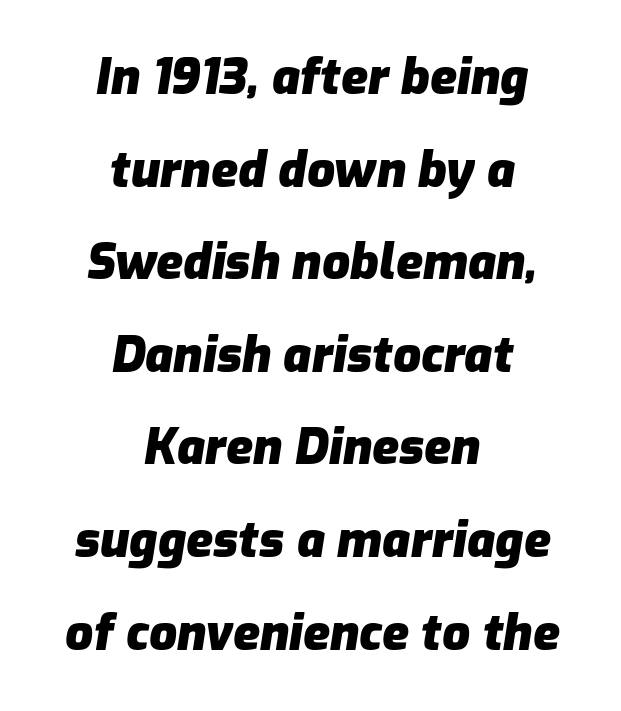
Q: Is the text bold? A: Yes.
Q: Is the text italic (slanted)? A: Yes, it leans right by about 9 degrees.
Q: Is the text underlined? A: No.
Q: How is the paragraph aligned? A: Centered.
Q: Is the spacing between letters normal or unusually wide? A: Normal.
Q: Width (condensed, normal, or wide)? A: Normal.
Q: Stroke contrast? A: Low.
Q: x-height? A: Medium.
Q: Monospaced? A: No.
